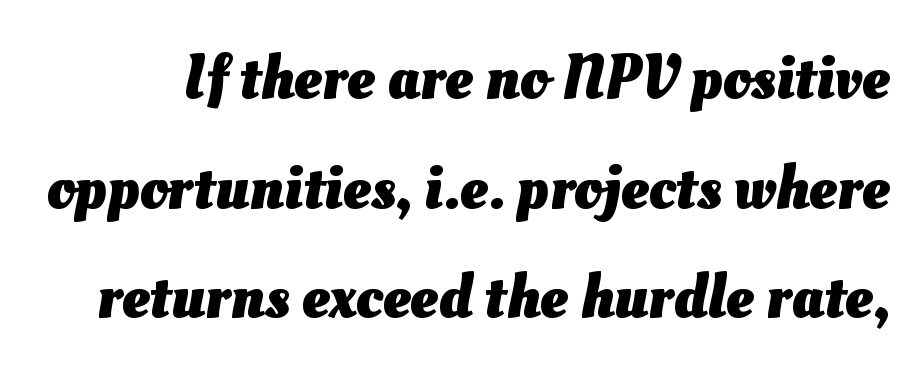
Descender tails drop into unmarked territory. The face used here has the dense, thick strokes of a bold. The tracking reads as untouched default to a designer's eye. Varying glyph widths throughout — classic text-font behaviour.
